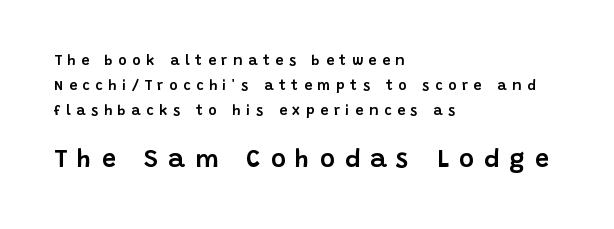
Between one letter and the next there's a generous, obvious gap. The glyphs are unaccompanied by any horizontal stroke below them. The compositor pushed each line to the left boundary. It's the straight-up-and-down kind of type.
